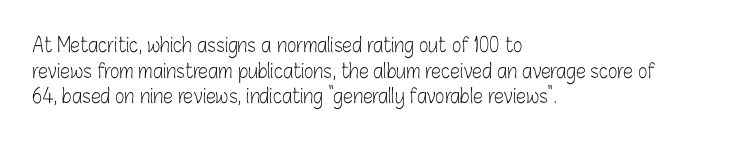
The image shows 20 px text type, upright; set left-aligned, normal line spacing (1.28x), normal letter spacing, not underlined.
